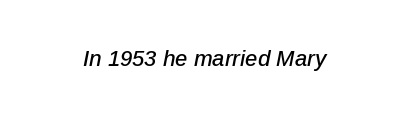
{"italic": "yes", "lean": "right", "slant_degrees": 12, "underline": "no", "letter_spacing": "normal", "letter_spacing_em": 0.0, "glyph_px": 22}
